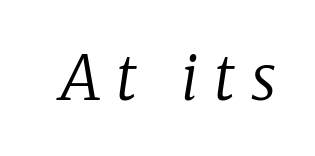
{"serif": "yes", "italic": "yes", "lean": "right", "slant_degrees": 8, "bold": "no", "weight": "regular", "width": "normal", "stroke_contrast": "low", "x_height": "medium", "monospaced": "no", "underline": "no", "letter_spacing": "wide", "letter_spacing_em": 0.25, "glyph_px": 62}
